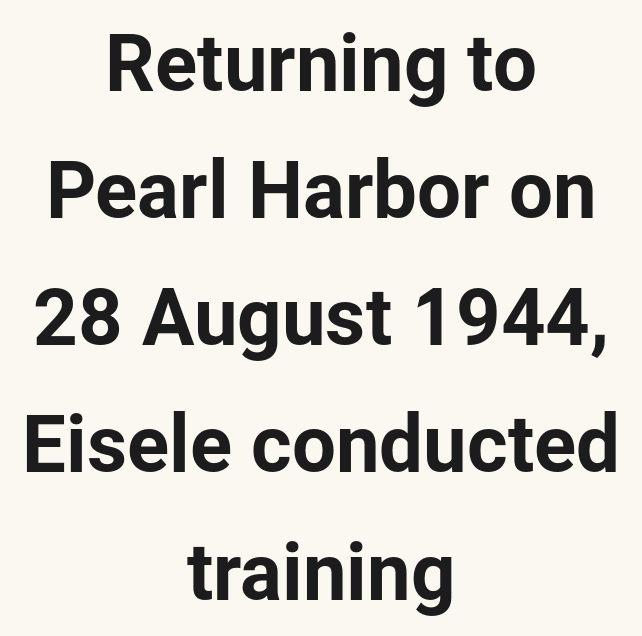
Q: Is the text italic (slanted)? A: No, it is upright.
Q: Is the typeface a serif or a sans-serif typeface? A: Sans-serif.
Q: Is the text underlined? A: No.
Q: How is the paragraph aligned? A: Centered.
Q: Is the spacing between letters normal or unusually wide? A: Normal.
Q: Is the spacing between lines tight, normal or loose? A: Normal.
Q: Width (condensed, normal, or wide)? A: Normal.
Q: Stroke contrast? A: Low.
Q: x-height? A: Medium.
Q: Monospaced? A: No.
